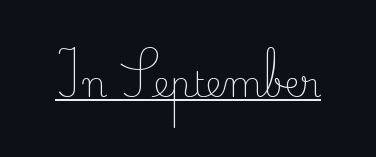
Q: Is the text bold? A: No.
Q: Is the text italic (slanted)? A: No, it is upright.
Q: Is the typeface a serif or a sans-serif typeface? A: Serif.
Q: Is the text underlined? A: Yes.
Q: Is the spacing between letters normal or unusually wide? A: Normal.
Q: Width (condensed, normal, or wide)? A: Normal.
Q: Stroke contrast? A: Low.
Q: x-height? A: Small.
Q: Monospaced? A: No.
